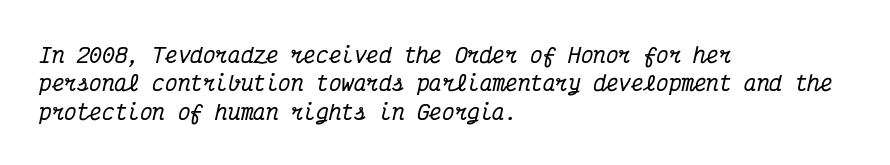
{"italic": "yes", "lean": "right", "slant_degrees": 12, "underline": "no", "align": "left", "line_spacing": "normal", "line_spacing_ratio": 1.35, "letter_spacing": "normal", "letter_spacing_em": 0.0, "glyph_px": 21}
